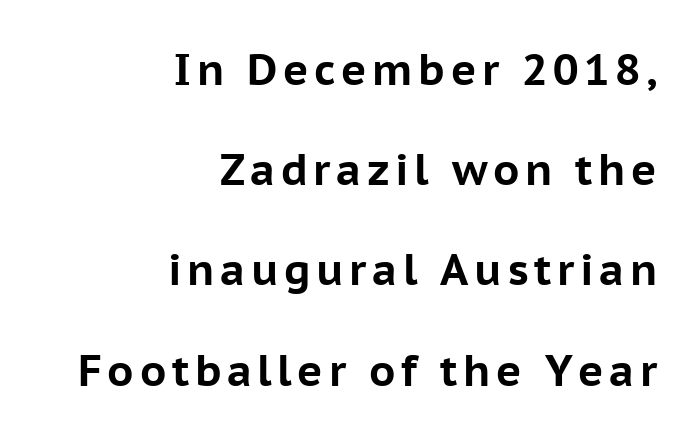
The image shows 43 px bold sans-serif type, upright; set right-aligned, loose line spacing (2.33x), not underlined; low stroke contrast and a medium x-height.
